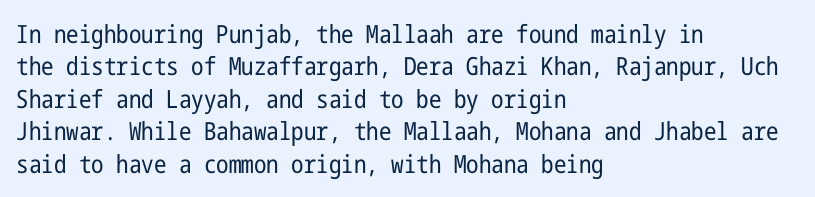
Q: Is the text bold? A: No.
Q: Is the text italic (slanted)? A: No, it is upright.
Q: Is the text underlined? A: No.
Q: How is the paragraph aligned? A: Left-aligned.
Q: Is the spacing between letters normal or unusually wide? A: Normal.
Q: Is the spacing between lines tight, normal or loose? A: Normal.
